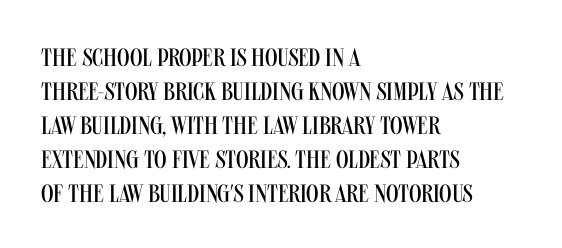
The image shows 25 px text type, upright; set left-aligned, normal line spacing (1.36x), normal letter spacing, not underlined.
